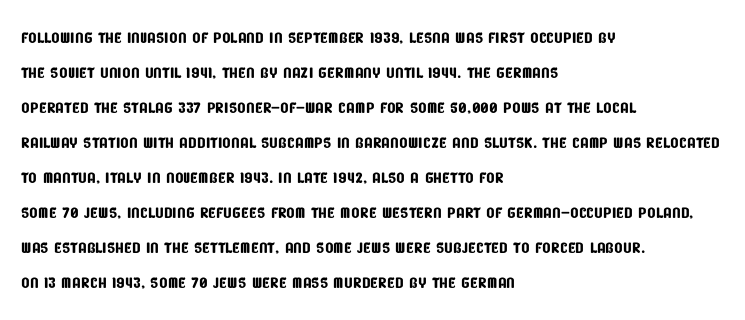
Layout note: lines flush left. Descenders are the only things crossing below the line. The vertical gap from one line to the next is medium. Caption: standard tracking, unaltered.
